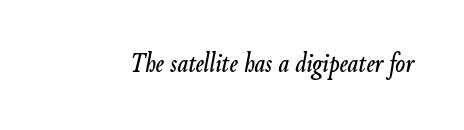
The strip under each line holds only bare page. Is this a fixed-width face? No — the glyphs have proportional, varying widths. Inter-character spacing is left at the font's built-in metrics. The passage shown leans; its letterforms are oblique.
